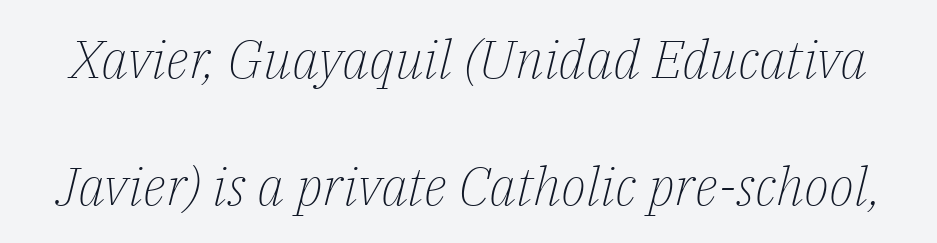
{"serif": "yes", "italic": "yes", "lean": "right", "slant_degrees": 14, "bold": "no", "weight": "light", "width": "normal", "stroke_contrast": "low", "x_height": "medium", "monospaced": "no", "underline": "no", "line_spacing": "loose", "line_spacing_ratio": 2.39, "letter_spacing": "normal", "letter_spacing_em": 0.0, "glyph_px": 53}
